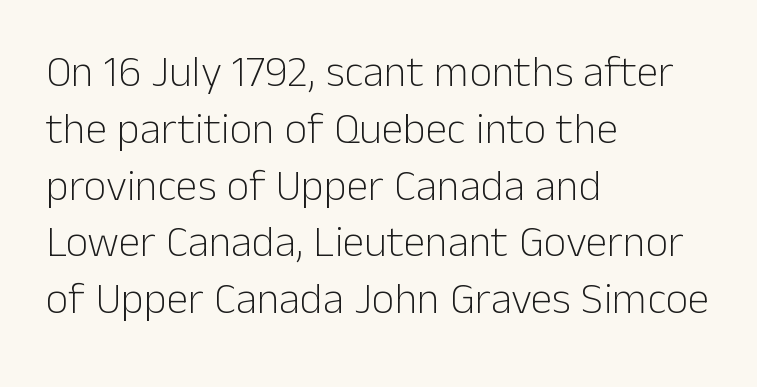
Q: Is the text bold? A: No.
Q: Is the text italic (slanted)? A: No, it is upright.
Q: Is the typeface a serif or a sans-serif typeface? A: Sans-serif.
Q: Is the text underlined? A: No.
Q: How is the paragraph aligned? A: Left-aligned.
Q: Is the spacing between letters normal or unusually wide? A: Normal.
Q: Is the spacing between lines tight, normal or loose? A: Normal.
Q: Width (condensed, normal, or wide)? A: Normal.
Q: Stroke contrast? A: Low.
Q: x-height? A: Medium.
Q: Monospaced? A: No.
